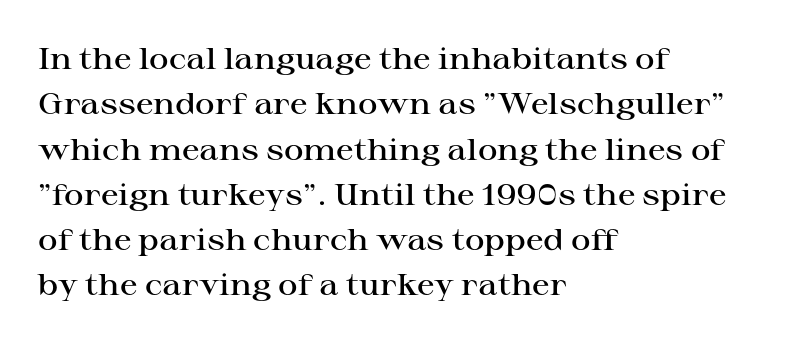
Q: Is the text bold? A: Semi-bold.
Q: Is the text italic (slanted)? A: No, it is upright.
Q: Is the typeface a serif or a sans-serif typeface? A: Serif.
Q: Is the text underlined? A: No.
Q: How is the paragraph aligned? A: Left-aligned.
Q: Is the spacing between letters normal or unusually wide? A: Normal.
Q: Is the spacing between lines tight, normal or loose? A: Normal.
Q: Width (condensed, normal, or wide)? A: Wide.
Q: Stroke contrast? A: High.
Q: x-height? A: Medium.
Q: Monospaced? A: No.
